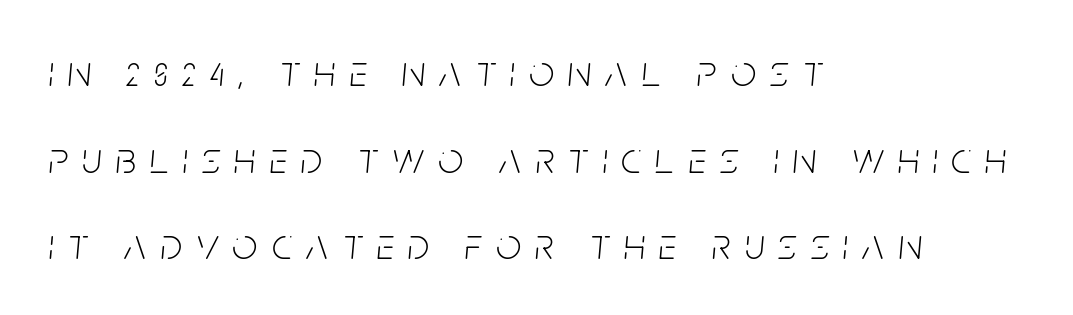
Q: Is the text bold? A: No.
Q: Is the text italic (slanted)? A: Yes, it leans right by about 5 degrees.
Q: Is the text underlined? A: No.
Q: How is the paragraph aligned? A: Left-aligned.
Q: Is the spacing between letters normal or unusually wide? A: Unusually wide.
Q: Is the spacing between lines tight, normal or loose? A: Loose.
Q: Width (condensed, normal, or wide)? A: Condensed.
Q: Stroke contrast? A: Low.
Q: x-height? A: Large.
Q: Monospaced? A: No.
